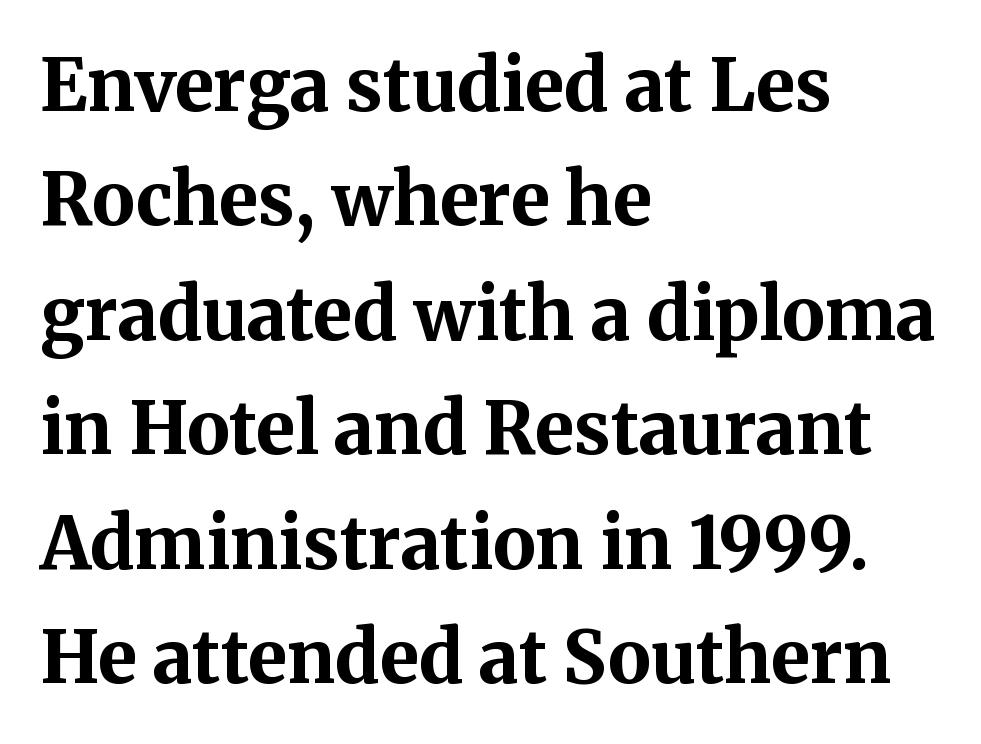
Q: Is the text bold? A: Yes.
Q: Is the text italic (slanted)? A: No, it is upright.
Q: Is the typeface a serif or a sans-serif typeface? A: Serif.
Q: Is the text underlined? A: No.
Q: How is the paragraph aligned? A: Left-aligned.
Q: Is the spacing between letters normal or unusually wide? A: Normal.
Q: Is the spacing between lines tight, normal or loose? A: Normal.
Q: Width (condensed, normal, or wide)? A: Normal.
Q: Stroke contrast? A: Medium.
Q: x-height? A: Medium.
Q: Monospaced? A: No.
